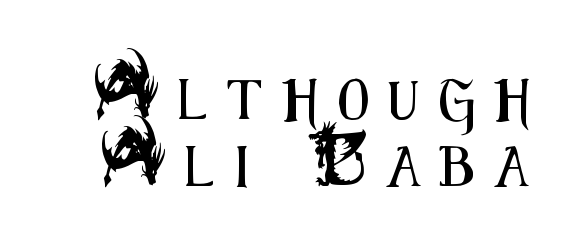
Ordinary non-slanted type is in use. Reading down the column, the eye jumps a familiar distance to each next line. You could only call the tracking loose — the letters float apart. The passage shown is not underscored anywhere.
